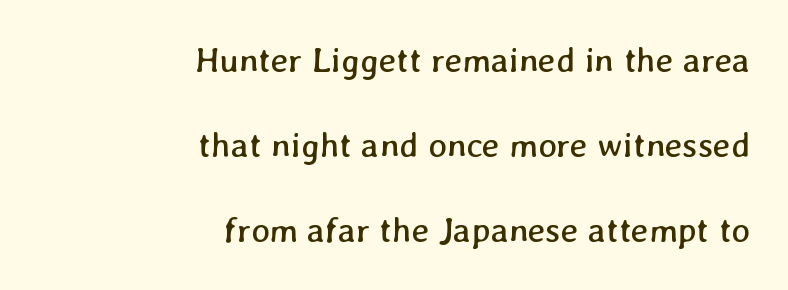
The image shows 35 px regular-weight type; set right-aligned, loose line spacing (2.43x), normal letter spacing, not underlined; low stroke contrast and a medium x-height.
